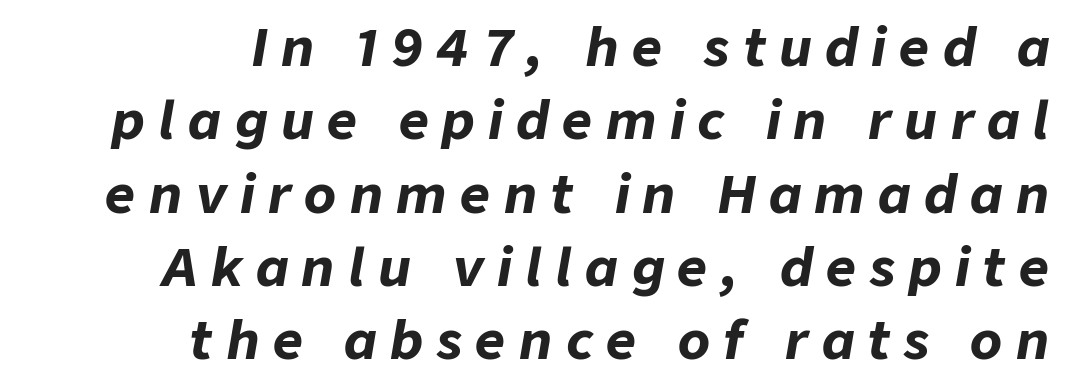
The image shows 52 px bold type, italic (leaning right); set right-aligned, normal line spacing (1.41x), unusually wide letter spacing (+0.26 em), not underlined; low stroke contrast and a medium x-height.
